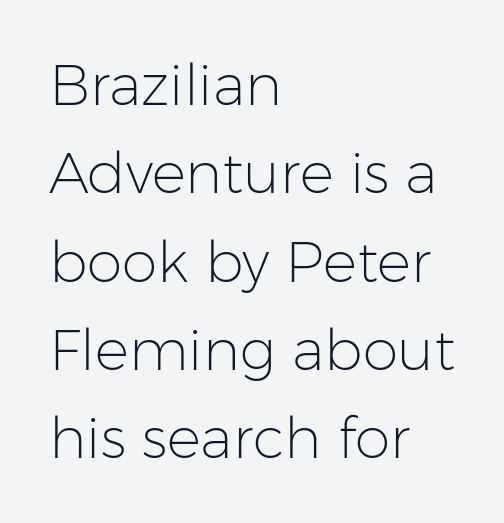
Q: Is the text bold? A: No.
Q: Is the text italic (slanted)? A: No, it is upright.
Q: Is the typeface a serif or a sans-serif typeface? A: Sans-serif.
Q: Is the text underlined? A: No.
Q: How is the paragraph aligned? A: Left-aligned.
Q: Is the spacing between letters normal or unusually wide? A: Normal.
Q: Is the spacing between lines tight, normal or loose? A: Normal.
Q: Width (condensed, normal, or wide)? A: Normal.
Q: Stroke contrast? A: Low.
Q: x-height? A: Medium.
Q: Monospaced? A: No.
